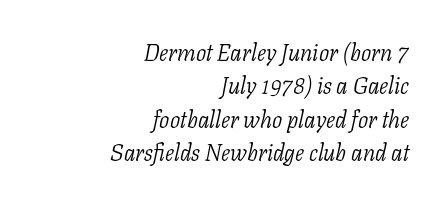
{"italic": "yes", "lean": "right", "slant_degrees": 11, "bold": "no", "underline": "no", "align": "right", "line_spacing": "normal", "line_spacing_ratio": 1.45, "letter_spacing": "normal", "letter_spacing_em": 0.0, "glyph_px": 23}
